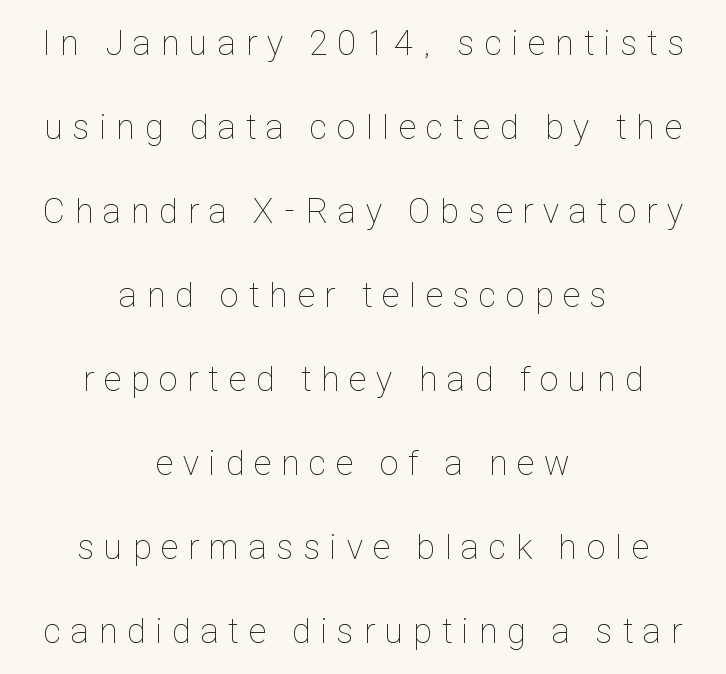
Q: Is the text bold? A: No.
Q: Is the text italic (slanted)? A: No, it is upright.
Q: Is the text underlined? A: No.
Q: How is the paragraph aligned? A: Centered.
Q: Is the spacing between letters normal or unusually wide? A: Unusually wide.
Q: Is the spacing between lines tight, normal or loose? A: Loose.
Q: Width (condensed, normal, or wide)? A: Condensed.
Q: Stroke contrast? A: Low.
Q: x-height? A: Medium.
Q: Monospaced? A: No.
